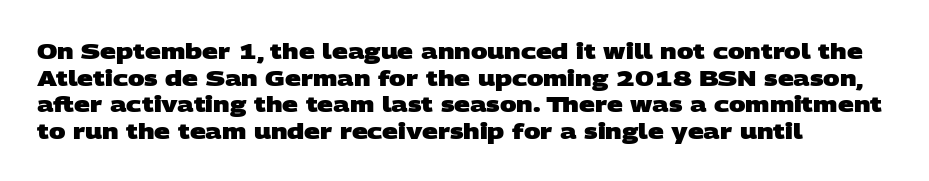
The image shows 22 px bold type; set left-aligned, line spacing 1.21x, normal letter spacing, not underlined.
